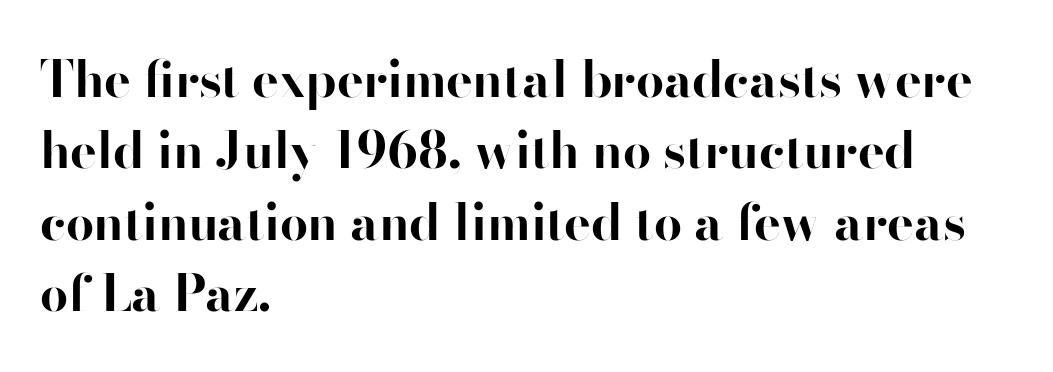
{"serif": "no", "italic": "no", "bold": "yes", "weight": "bold", "width": "normal", "stroke_contrast": "high", "x_height": "small", "monospaced": "no", "underline": "no", "align": "left", "line_spacing": "normal", "line_spacing_ratio": 1.43, "letter_spacing": "normal", "letter_spacing_em": 0.0, "glyph_px": 50}
